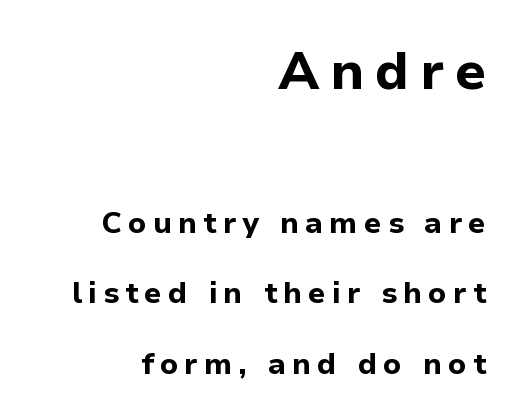
The image shows 53 px bold sans-serif type, upright; set right-aligned, loose line spacing (2.35x), unusually wide letter spacing (+0.2 em), not underlined; the first (top) block is 1.77x larger; low stroke contrast and a medium x-height.
